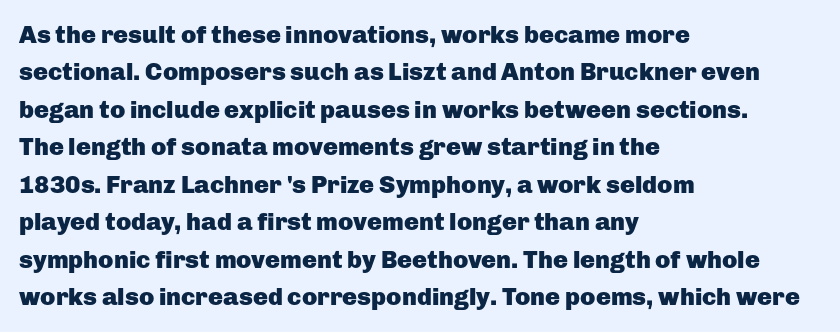
Q: Is the text bold? A: Yes.
Q: Is the text italic (slanted)? A: No, it is upright.
Q: Is the text underlined? A: No.
Q: How is the paragraph aligned? A: Left-aligned.
Q: Is the spacing between letters normal or unusually wide? A: Normal.
Q: Is the spacing between lines tight, normal or loose? A: Normal.
